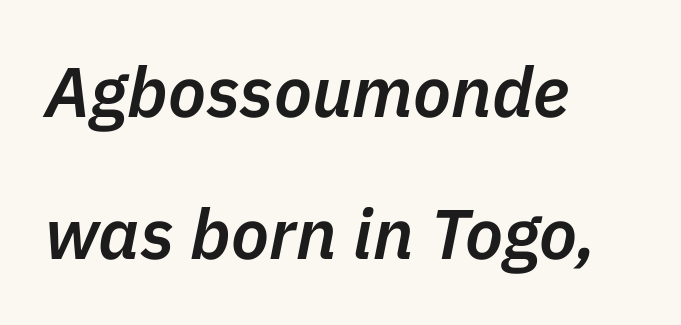
The image shows 70 px semibold type, italic (leaning right); set left-aligned, loose line spacing (2.03x), normal letter spacing, not underlined; low stroke contrast and a medium x-height.
